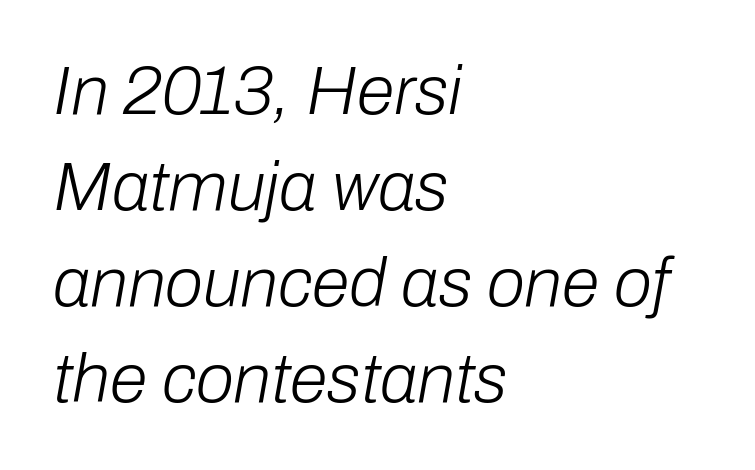
Vertically, the passage feels balanced, rows spaced as you'd expect. Does the copy run flush right? No — it runs flush left. The string is rendered with underlining switched off. No heavy texture on the line: the type isn't bold.
